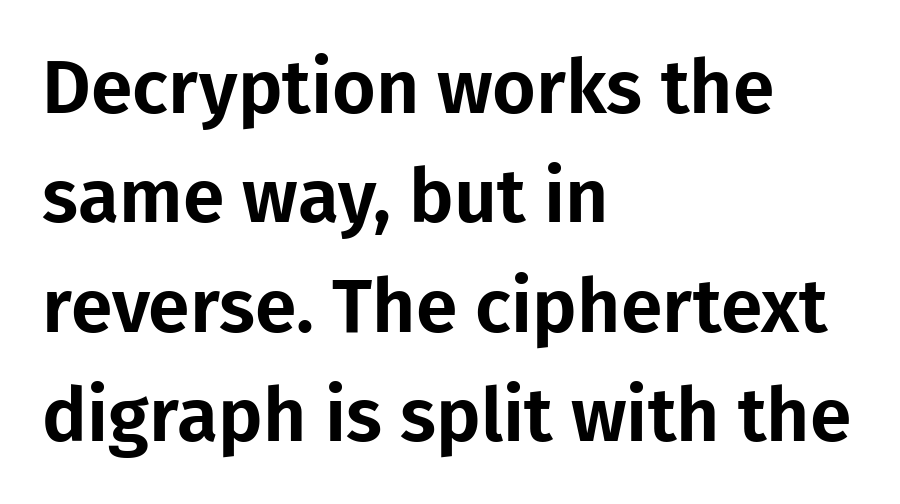
{"serif": "no", "italic": "no", "width": "normal", "stroke_contrast": "low", "x_height": "medium", "monospaced": "no", "underline": "no", "align": "left", "line_spacing": "normal", "line_spacing_ratio": 1.46, "letter_spacing": "normal", "letter_spacing_em": 0.0, "glyph_px": 75}
